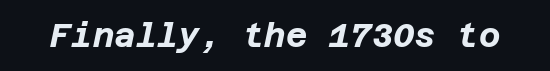
The specimen reads as italic at a glance. Glyph-to-glyph distance matches everyday printed text. Glance below the letters and you will spot only blank space. Does the weight exceed regular? Yes, all the way to bold.
